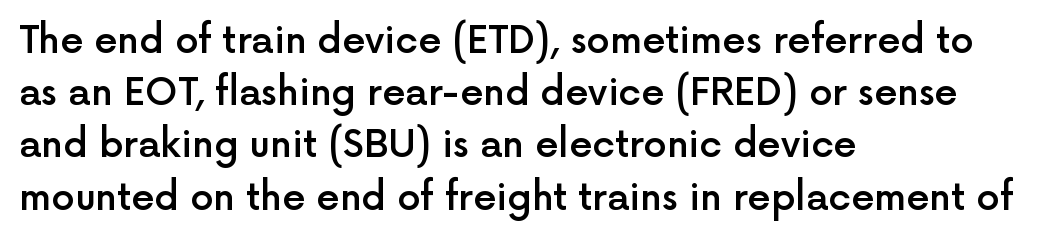
Nope, no serifs anywhere on these letters. The rendering keeps characters at their native spacing. Glance below the letters and you will spot only blank space. Line beginnings align vertically; line endings do not. As a designer I'd log this as weight 600, semibold.
